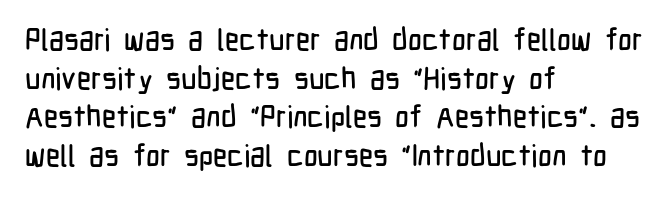
{"serif": "no", "italic": "no", "width": "condensed", "stroke_contrast": "low", "x_height": "medium", "monospaced": "no", "underline": "no", "align": "left", "line_spacing": "normal", "line_spacing_ratio": 1.29, "letter_spacing": "normal", "letter_spacing_em": 0.0, "glyph_px": 30}
